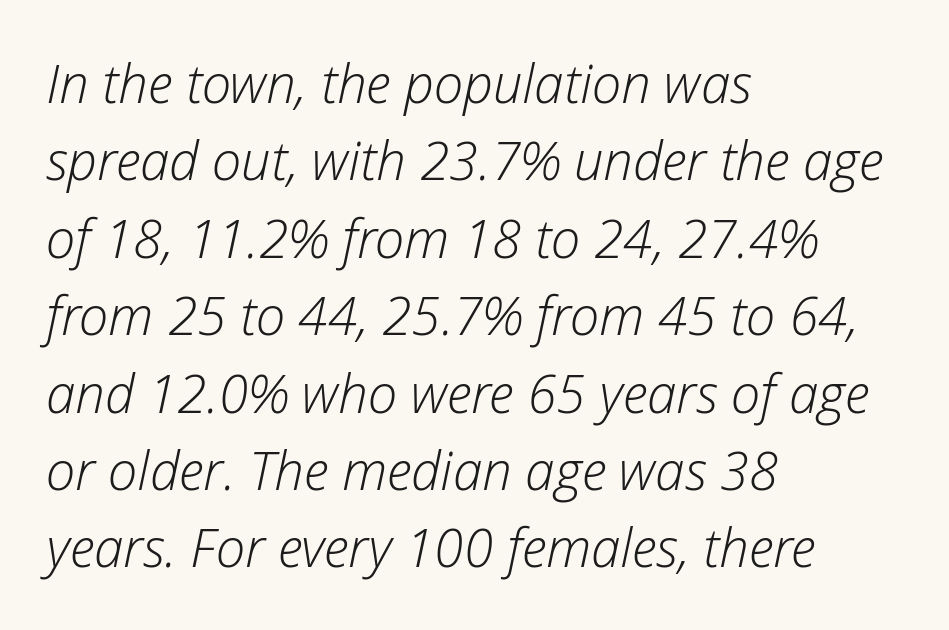
The type is set solid horizontally, with unmodified tracking. Posture: slanted. The letters advance in unequal steps, a hallmark of proportional type. Weight class: somewhere from thin through regular. Normally led — the rows are evenly, conventionally spaced.
